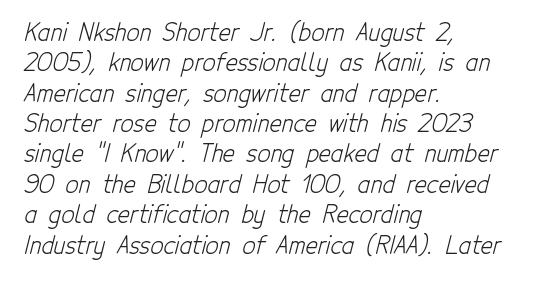
The image shows 23 px text type; set left-aligned, normal line spacing (1.32x), normal letter spacing, not underlined.
